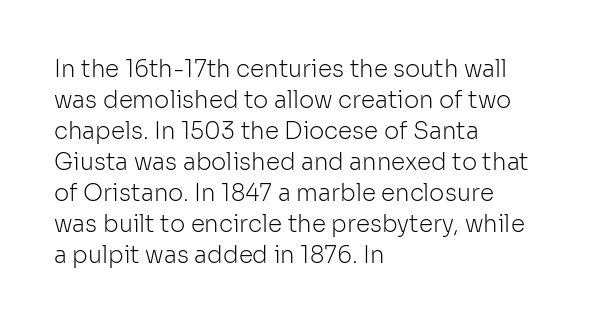
{"italic": "no", "bold": "no", "underline": "no", "align": "left", "line_spacing": "normal", "line_spacing_ratio": 1.35, "letter_spacing": "normal", "letter_spacing_em": 0.0, "glyph_px": 23}
